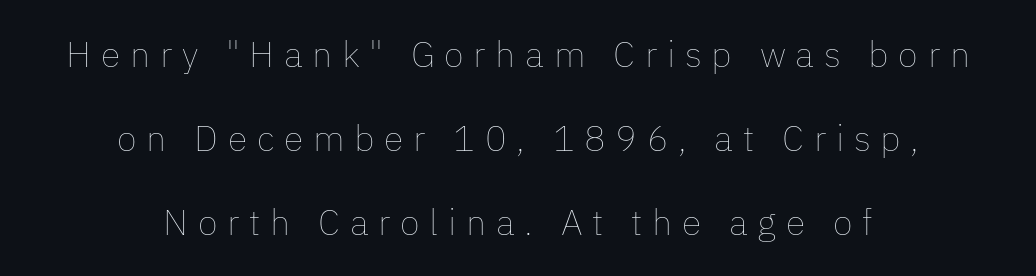
{"italic": "no", "bold": "no", "weight": "thin", "width": "normal", "stroke_contrast": "low", "x_height": "medium", "monospaced": "no", "underline": "no", "align": "center", "line_spacing": "loose", "line_spacing_ratio": 2.34, "letter_spacing": "wide", "letter_spacing_em": 0.27, "glyph_px": 36}
